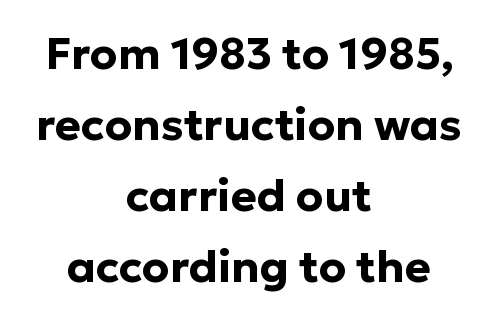
The image shows 44 px bold sans-serif type, upright; set centered, normal line spacing (1.61x), normal letter spacing, not underlined; low stroke contrast and a medium x-height.
